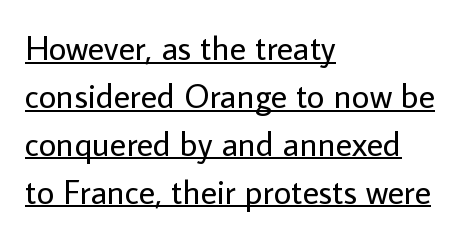
{"serif": "no", "italic": "no", "bold": "no", "weight": "regular", "width": "normal", "stroke_contrast": "low", "x_height": "medium", "monospaced": "no", "underline": "yes", "align": "left", "line_spacing": "normal", "line_spacing_ratio": 1.41, "letter_spacing": "normal", "letter_spacing_em": 0.0, "glyph_px": 34}
